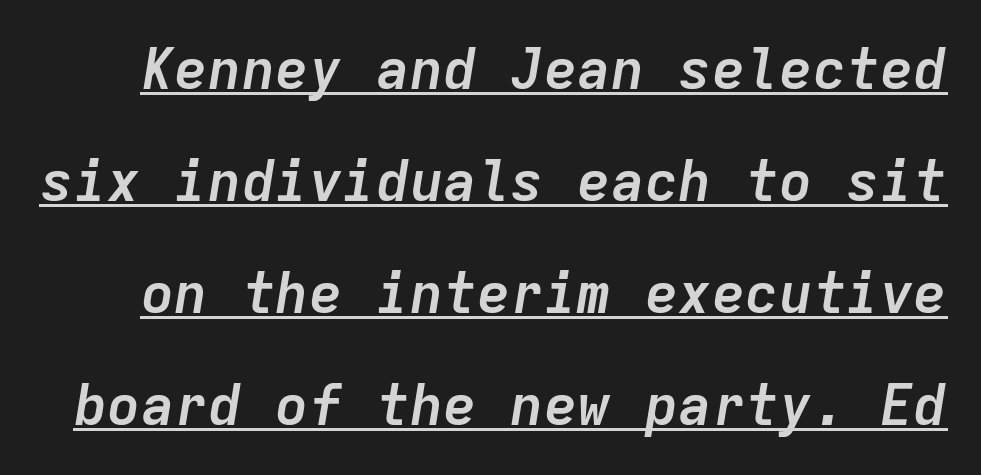
Q: Is the text bold? A: Yes.
Q: Is the text italic (slanted)? A: Yes, it leans right by about 9 degrees.
Q: Is the text underlined? A: Yes.
Q: Is the spacing between letters normal or unusually wide? A: Normal.
Q: Is the spacing between lines tight, normal or loose? A: Loose.
Q: Width (condensed, normal, or wide)? A: Normal.
Q: Stroke contrast? A: Low.
Q: x-height? A: Medium.
Q: Monospaced? A: Yes.
